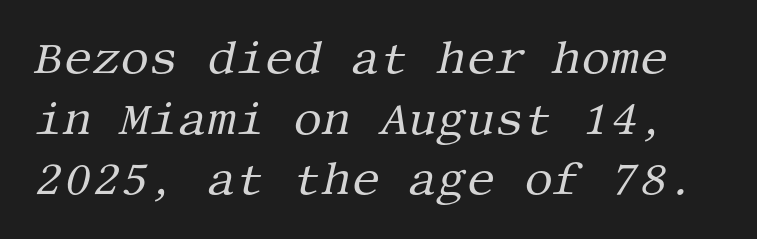
{"serif": "yes", "italic": "yes", "lean": "right", "slant_degrees": 13, "bold": "no", "weight": "regular", "width": "normal", "stroke_contrast": "medium", "x_height": "large", "underline": "no", "line_spacing": "normal", "line_spacing_ratio": 1.35, "letter_spacing": "normal", "letter_spacing_em": 0.0, "glyph_px": 45}
